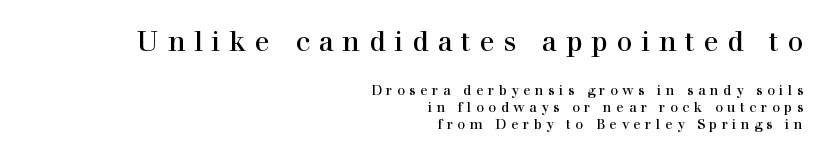
How are the letters spaced? Widely, with obvious added tracking. The zone under the glyphs is completely vacant. The rag falls on the left side of this text block. Block one is the big one; block two sits smaller underneath.
